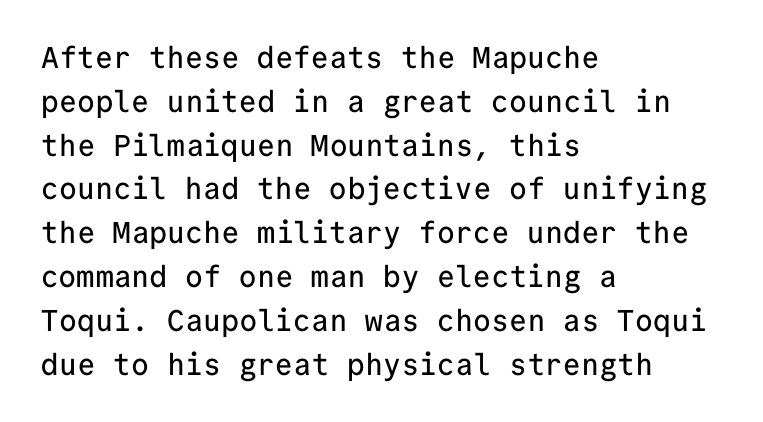
The image shows 30 px sans-serif type, upright, monospaced; set left-aligned, normal line spacing (1.46x), normal letter spacing, not underlined; low stroke contrast and a medium x-height.
